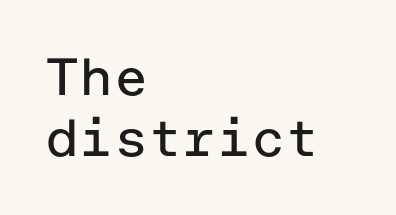
Does the lettering tilt? It doesn't — this is upright. A typesetter would label this face a sans. The words here are not underlined. These lines stack with their left ends in a neat column. This sample uses plain, unmodified letter spacing. Stroke mass is kept to a normal reading level or below.
